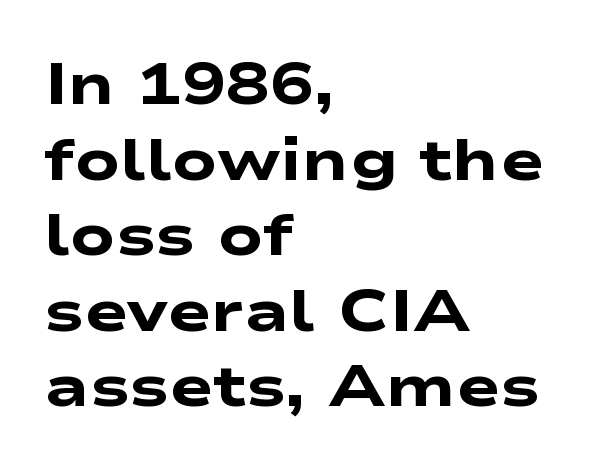
Layout note: lines flush left. Notice how thick the strokes are: this is what a full bold looks like. Rows of type keep a routine distance in the vertical direction. This sample has the flowing, uneven cadence of proportional lettering.
